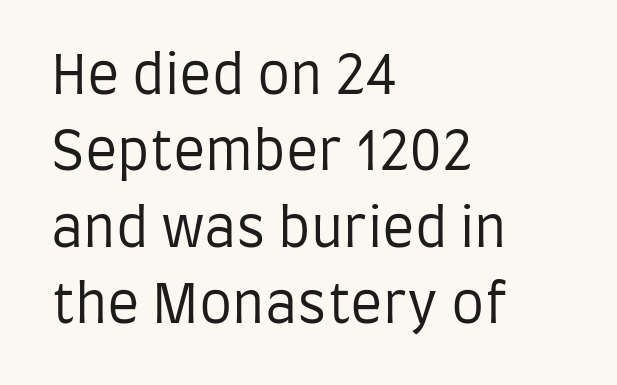
The image shows 53 px regular-weight, condensed sans-serif type, upright; set left-aligned, normal line spacing (1.44x), normal letter spacing, not underlined; low stroke contrast and a large x-height.
